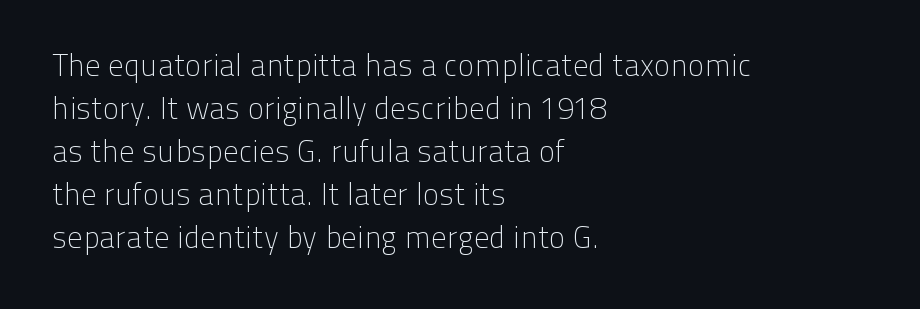
Q: Is the text bold? A: No.
Q: Is the text italic (slanted)? A: No, it is upright.
Q: Is the typeface a serif or a sans-serif typeface? A: Sans-serif.
Q: Is the text underlined? A: No.
Q: How is the paragraph aligned? A: Left-aligned.
Q: Is the spacing between letters normal or unusually wide? A: Normal.
Q: Is the spacing between lines tight, normal or loose? A: Normal.
Q: Width (condensed, normal, or wide)? A: Normal.
Q: Stroke contrast? A: Low.
Q: x-height? A: Medium.
Q: Monospaced? A: No.
